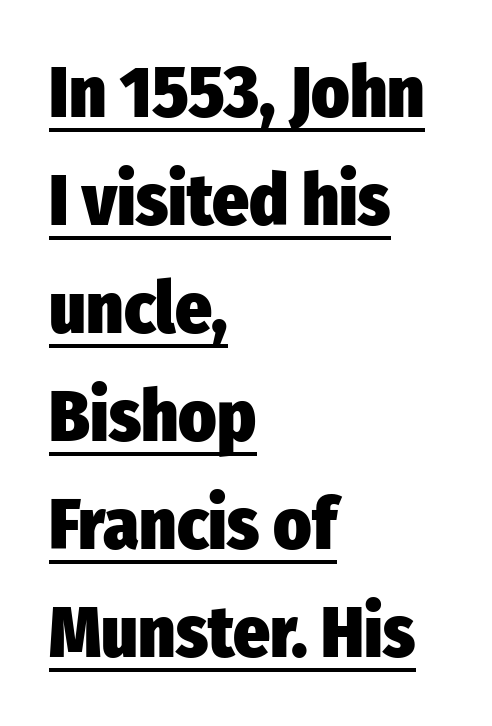
Q: Is the text bold? A: Yes.
Q: Is the text italic (slanted)? A: No, it is upright.
Q: Is the typeface a serif or a sans-serif typeface? A: Sans-serif.
Q: Is the text underlined? A: Yes.
Q: How is the paragraph aligned? A: Left-aligned.
Q: Is the spacing between letters normal or unusually wide? A: Normal.
Q: Is the spacing between lines tight, normal or loose? A: Normal.
Q: Width (condensed, normal, or wide)? A: Condensed.
Q: Stroke contrast? A: Low.
Q: x-height? A: Medium.
Q: Monospaced? A: No.
